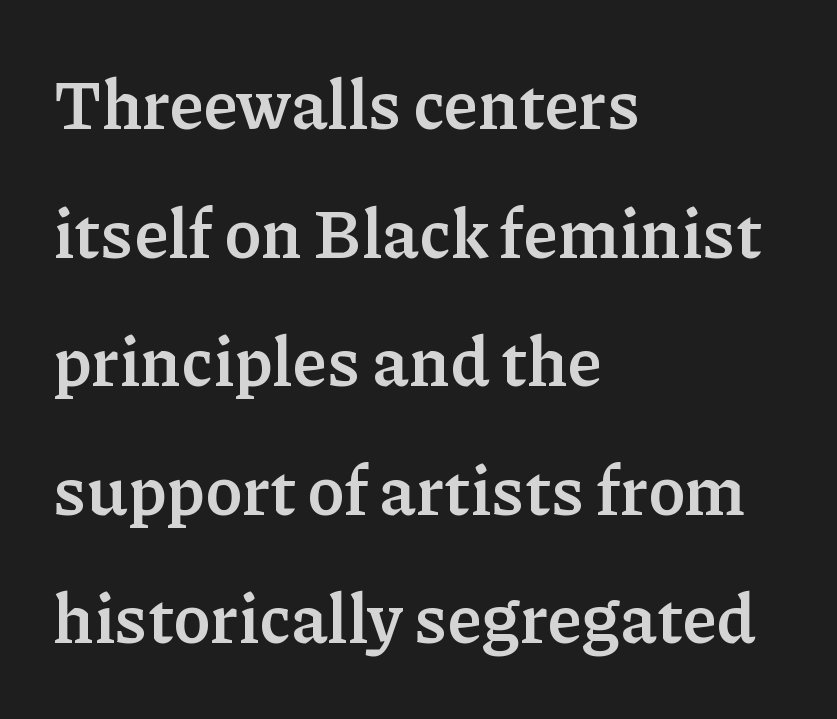
The type is set solid horizontally, with unmodified tracking. The letters advance in unequal steps, a hallmark of proportional type. These lines are composed in type with serifs. Each row of text sits above clean, open space.
